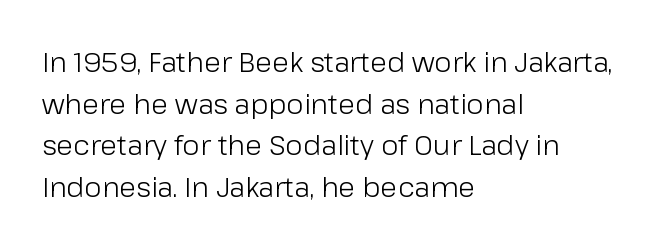
Proportional: the letters do not fall into vertical columns. Grotesque or geometric, the face here clearly has no serifs. How are the letters spaced? Ordinarily, with no added tracking. How would I describe the line gaps? Plain and ordinary.
